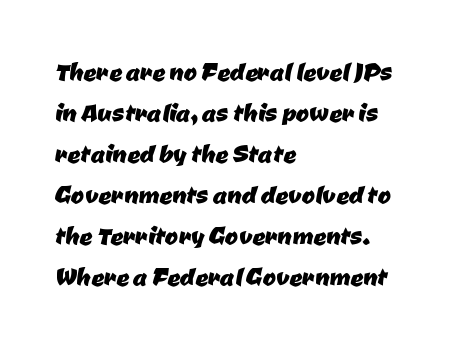
Leftover space on each line is placed entirely after the last word. Proportional: the letters do not fall into vertical columns. No word sits above an underline. Normally led — the rows are evenly, conventionally spaced. These lines are composed in type without serifs.
